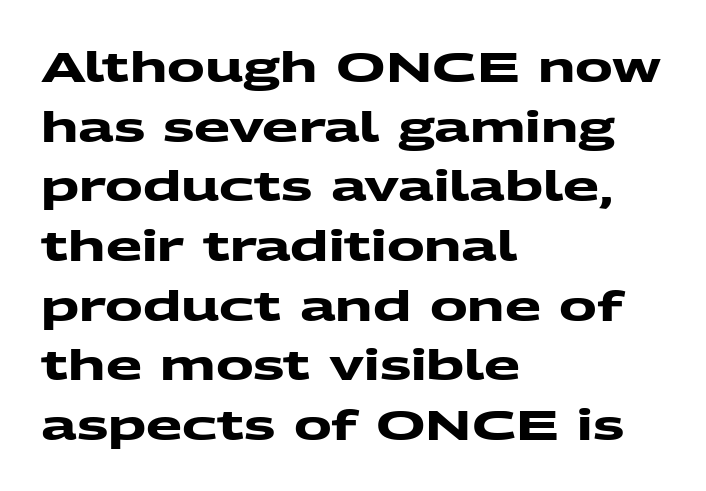
Is the letter spacing exaggerated? No — it looks like the ordinary default. Descenders hang freely into open space. In terms of leading, this rendering sits right in the middle. These lines carry a lot of weight — the face is fully bold.
